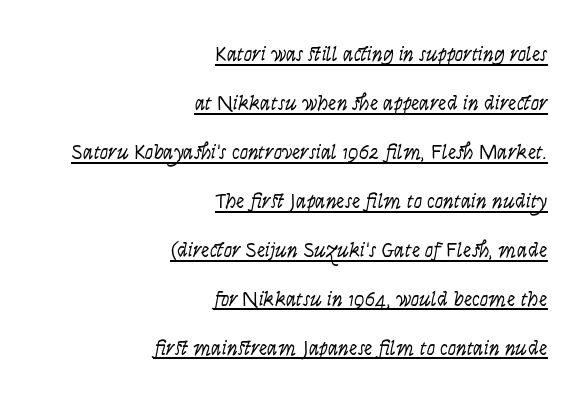
{"italic": "yes", "lean": "right", "slant_degrees": 9, "bold": "no", "underline": "yes", "align": "right", "line_spacing": "loose", "line_spacing_ratio": 2.33, "letter_spacing": "normal", "letter_spacing_em": 0.0, "glyph_px": 21}
